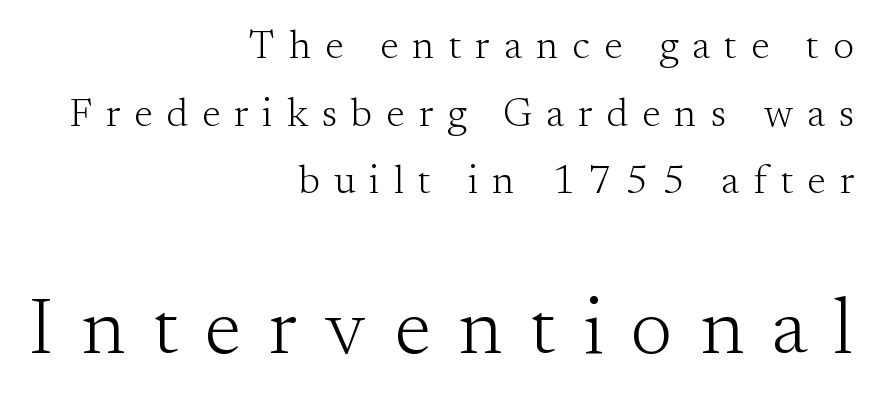
The image shows 79 px light serif type, upright; set right-aligned, normal line spacing (1.69x), unusually wide letter spacing (+0.35 em), not underlined; the second (bottom) block is 1.98x larger; medium stroke contrast and a small x-height.
